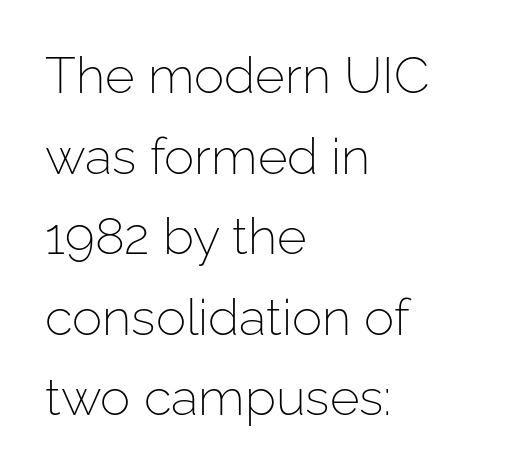
A normal amount of white space separates one row of letters from the next. The strip under each line holds only bare page. What kind of face is this? One without serifs — a sans. Unbolded letterforms with no extra heft.
